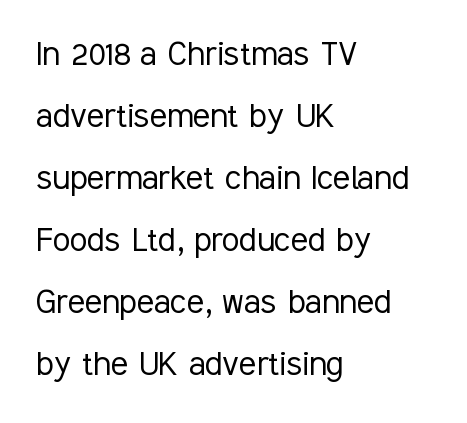
The image shows 40 px light, condensed sans-serif type, upright; set left-aligned, normal line spacing (1.55x), normal letter spacing, not underlined; low stroke contrast and a medium x-height.
